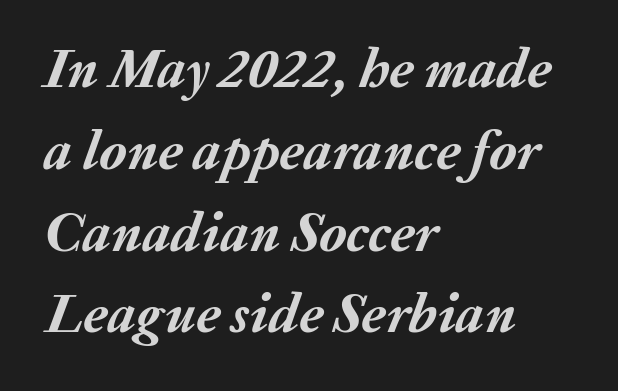
Q: Is the text bold? A: Yes.
Q: Is the text italic (slanted)? A: Yes, it leans right by about 20 degrees.
Q: Is the text underlined? A: No.
Q: How is the paragraph aligned? A: Left-aligned.
Q: Is the spacing between letters normal or unusually wide? A: Normal.
Q: Is the spacing between lines tight, normal or loose? A: Normal.
Q: Width (condensed, normal, or wide)? A: Normal.
Q: Stroke contrast? A: Medium.
Q: x-height? A: Medium.
Q: Monospaced? A: No.
